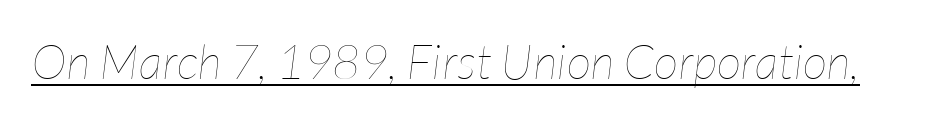
The image shows 48 px thin, condensed type, italic (leaning right); set normal letter spacing, underlined; low stroke contrast and a medium x-height.
